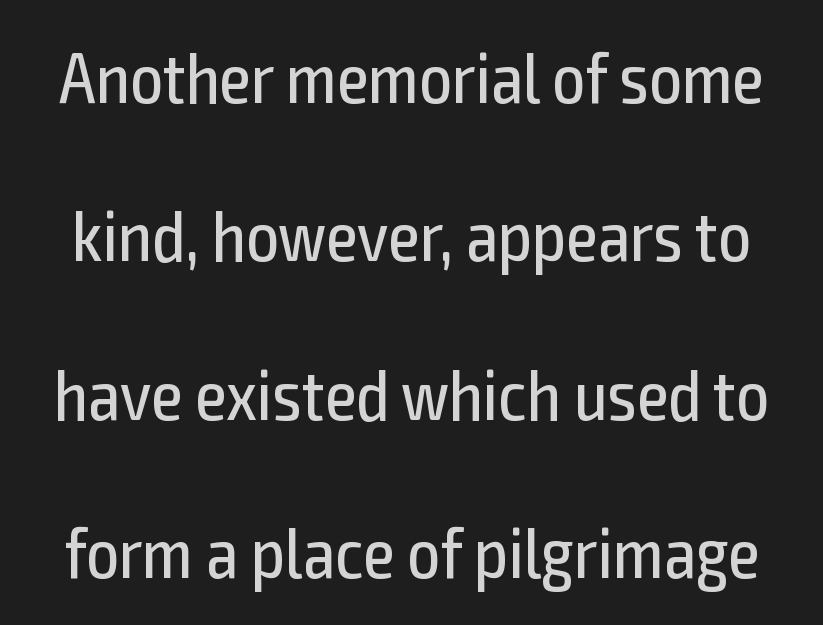
The image shows 72 px regular-weight, condensed sans-serif type, upright; set loose line spacing (2.2x), normal letter spacing, not underlined; a medium x-height.
